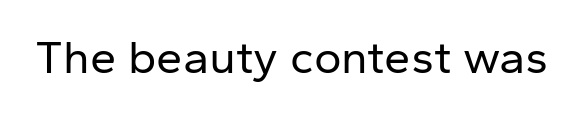
{"serif": "no", "italic": "no", "bold": "no", "weight": "regular", "width": "normal", "stroke_contrast": "low", "x_height": "medium", "monospaced": "no", "underline": "no", "letter_spacing": "normal", "letter_spacing_em": 0.0, "glyph_px": 47}
